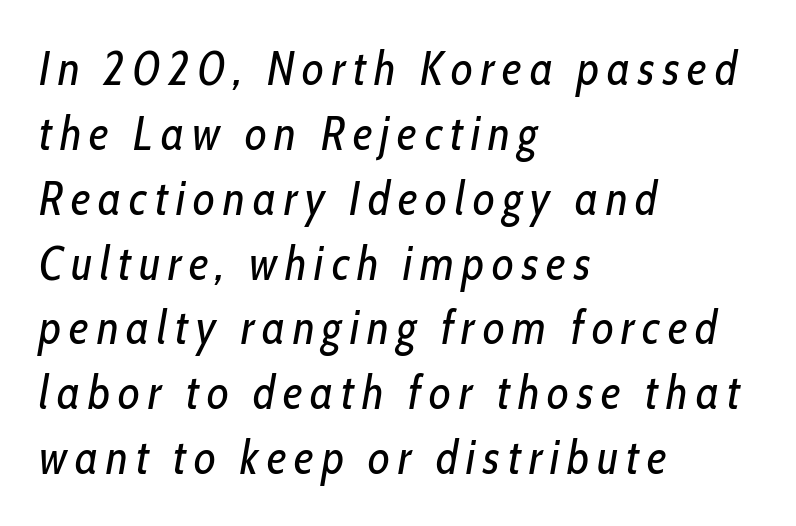
Caption: multi-line text, flush left, ragged right. Stroke thickness stays within the range of a standard reading face or lighter. The axis of the letterforms is tilted away from vertical. Regular leading. Only glyphs here, with clear space below each row.
